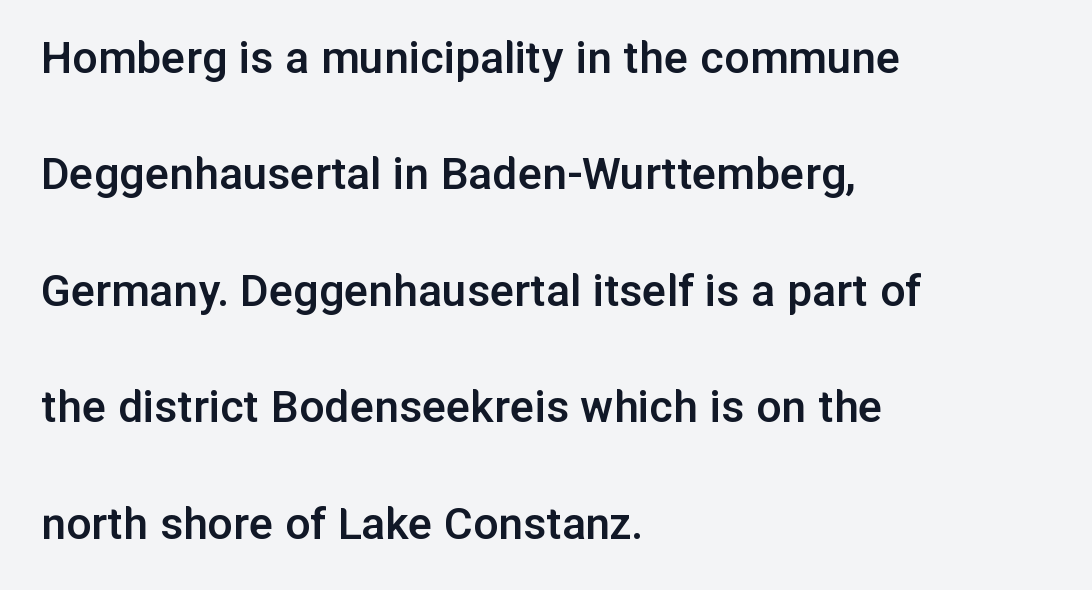
Q: Is the text bold? A: Semi-bold.
Q: Is the text italic (slanted)? A: No, it is upright.
Q: Is the typeface a serif or a sans-serif typeface? A: Sans-serif.
Q: Is the text underlined? A: No.
Q: How is the paragraph aligned? A: Left-aligned.
Q: Is the spacing between letters normal or unusually wide? A: Normal.
Q: Is the spacing between lines tight, normal or loose? A: Loose.
Q: Width (condensed, normal, or wide)? A: Normal.
Q: Stroke contrast? A: Low.
Q: x-height? A: Medium.
Q: Monospaced? A: No.
